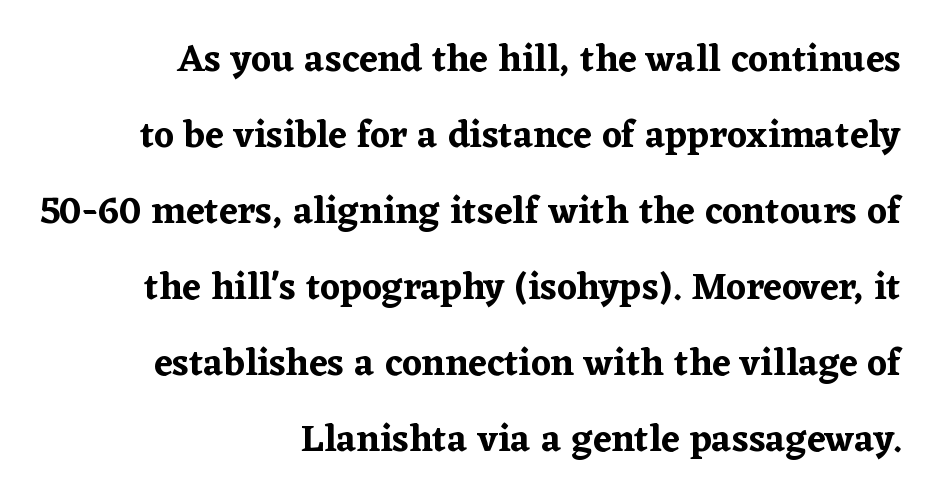
{"serif": "yes", "italic": "no", "width": "normal", "stroke_contrast": "low", "x_height": "medium", "monospaced": "no", "underline": "no", "align": "right", "line_spacing": "loose", "line_spacing_ratio": 2.0, "letter_spacing": "normal", "letter_spacing_em": 0.0, "glyph_px": 38}
